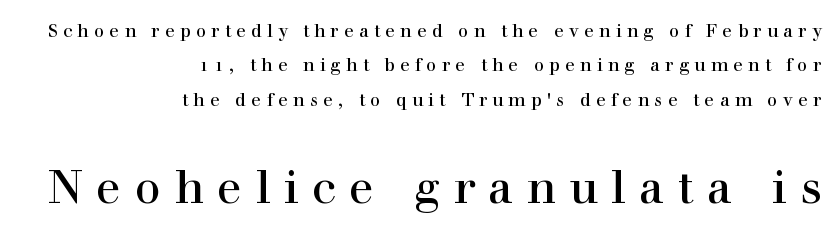
{"serif": "yes", "italic": "no", "width": "normal", "x_height": "medium", "monospaced": "no", "underline": "no", "align": "right", "line_spacing": "loose", "line_spacing_ratio": 1.91, "letter_spacing": "wide", "letter_spacing_em": 0.29, "larger_block": "second", "size_ratio": 2.56, "glyph_px": 46}
